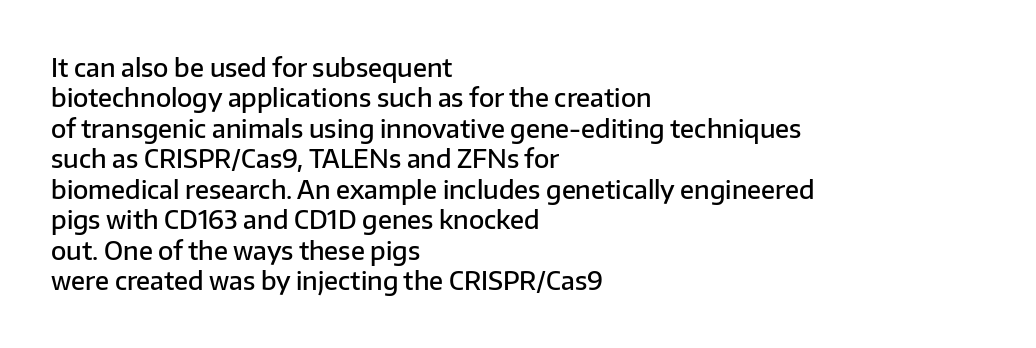
Q: Is the text bold? A: Semi-bold.
Q: Is the text italic (slanted)? A: No, it is upright.
Q: Is the text underlined? A: No.
Q: How is the paragraph aligned? A: Left-aligned.
Q: Is the spacing between letters normal or unusually wide? A: Normal.
